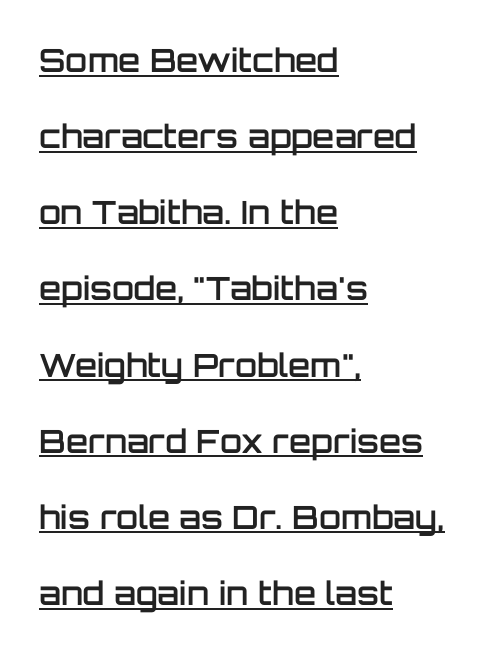
Q: Is the text bold? A: Semi-bold.
Q: Is the text italic (slanted)? A: No, it is upright.
Q: Is the typeface a serif or a sans-serif typeface? A: Sans-serif.
Q: Is the text underlined? A: Yes.
Q: How is the paragraph aligned? A: Left-aligned.
Q: Is the spacing between letters normal or unusually wide? A: Normal.
Q: Is the spacing between lines tight, normal or loose? A: Loose.
Q: Width (condensed, normal, or wide)? A: Normal.
Q: Stroke contrast? A: Low.
Q: x-height? A: Large.
Q: Monospaced? A: No.
